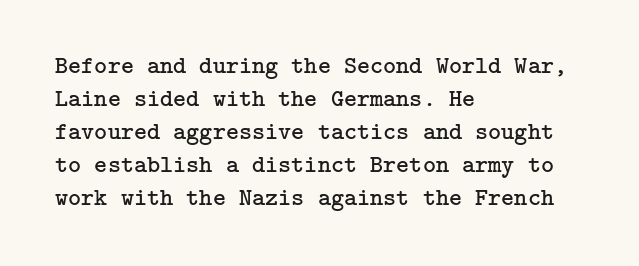
Q: Is the text bold? A: No.
Q: Is the text italic (slanted)? A: No, it is upright.
Q: Is the text underlined? A: No.
Q: How is the paragraph aligned? A: Left-aligned.
Q: Is the spacing between letters normal or unusually wide? A: Normal.
Q: Is the spacing between lines tight, normal or loose? A: Normal.
